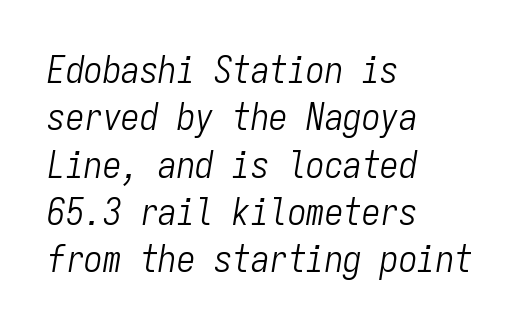
Q: Is the text bold? A: No.
Q: Is the text italic (slanted)? A: Yes, it leans right by about 9 degrees.
Q: Is the text underlined? A: No.
Q: How is the paragraph aligned? A: Left-aligned.
Q: Is the spacing between letters normal or unusually wide? A: Normal.
Q: Is the spacing between lines tight, normal or loose? A: Normal.
Q: Width (condensed, normal, or wide)? A: Condensed.
Q: Stroke contrast? A: Low.
Q: x-height? A: Medium.
Q: Monospaced? A: Yes.
